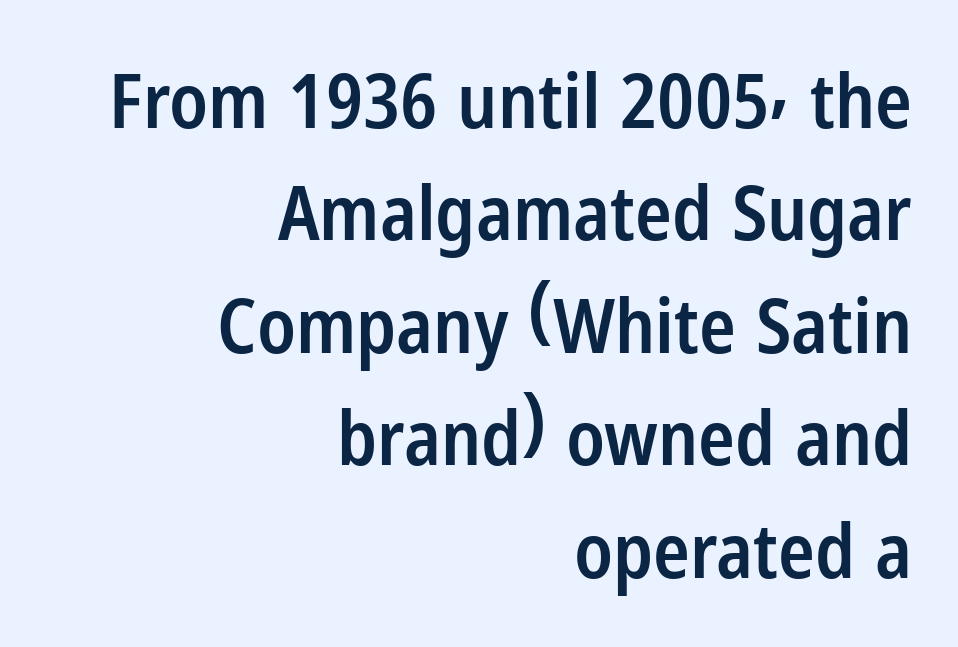
Q: Is the text bold? A: Semi-bold.
Q: Is the text italic (slanted)? A: No, it is upright.
Q: Is the typeface a serif or a sans-serif typeface? A: Sans-serif.
Q: Is the text underlined? A: No.
Q: How is the paragraph aligned? A: Right-aligned.
Q: Is the spacing between letters normal or unusually wide? A: Normal.
Q: Is the spacing between lines tight, normal or loose? A: Normal.
Q: Width (condensed, normal, or wide)? A: Condensed.
Q: Stroke contrast? A: Low.
Q: x-height? A: Medium.
Q: Monospaced? A: No.
